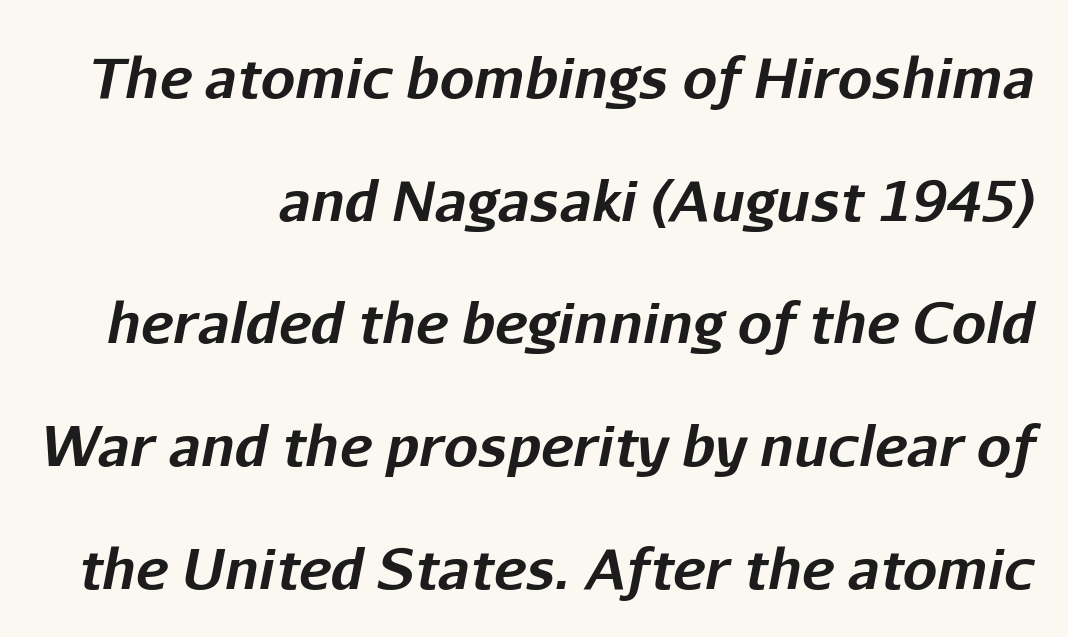
{"italic": "yes", "lean": "right", "slant_degrees": 11, "bold": "yes", "weight": "bold", "width": "normal", "stroke_contrast": "low", "x_height": "medium", "monospaced": "no", "underline": "no", "align": "right", "line_spacing": "loose", "line_spacing_ratio": 2.23, "letter_spacing": "normal", "letter_spacing_em": 0.0, "glyph_px": 55}
